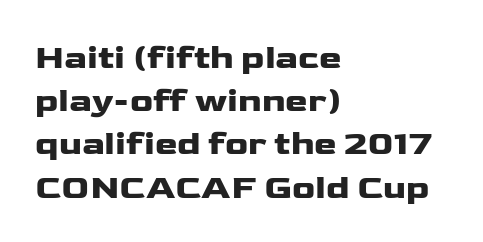
Q: Is the text italic (slanted)? A: No, it is upright.
Q: Is the typeface a serif or a sans-serif typeface? A: Sans-serif.
Q: Is the text underlined? A: No.
Q: How is the paragraph aligned? A: Left-aligned.
Q: Is the spacing between letters normal or unusually wide? A: Normal.
Q: Is the spacing between lines tight, normal or loose? A: Normal.
Q: Width (condensed, normal, or wide)? A: Wide.
Q: Stroke contrast? A: Low.
Q: x-height? A: Medium.
Q: Monospaced? A: No.
